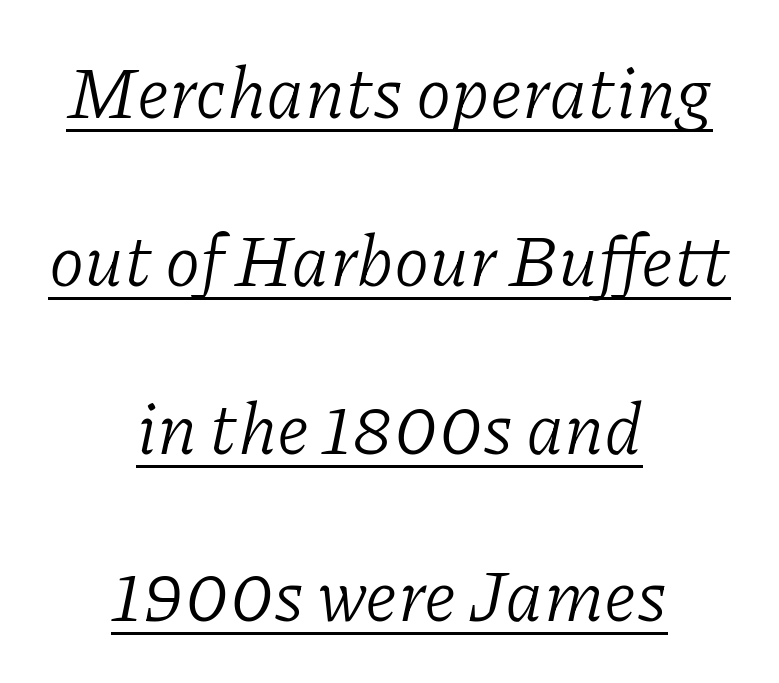
Q: Is the text bold? A: No.
Q: Is the text italic (slanted)? A: Yes, it leans right by about 11 degrees.
Q: Is the typeface a serif or a sans-serif typeface? A: Serif.
Q: Is the text underlined? A: Yes.
Q: How is the paragraph aligned? A: Centered.
Q: Is the spacing between letters normal or unusually wide? A: Normal.
Q: Is the spacing between lines tight, normal or loose? A: Loose.
Q: Width (condensed, normal, or wide)? A: Normal.
Q: Stroke contrast? A: Low.
Q: x-height? A: Medium.
Q: Monospaced? A: No.
